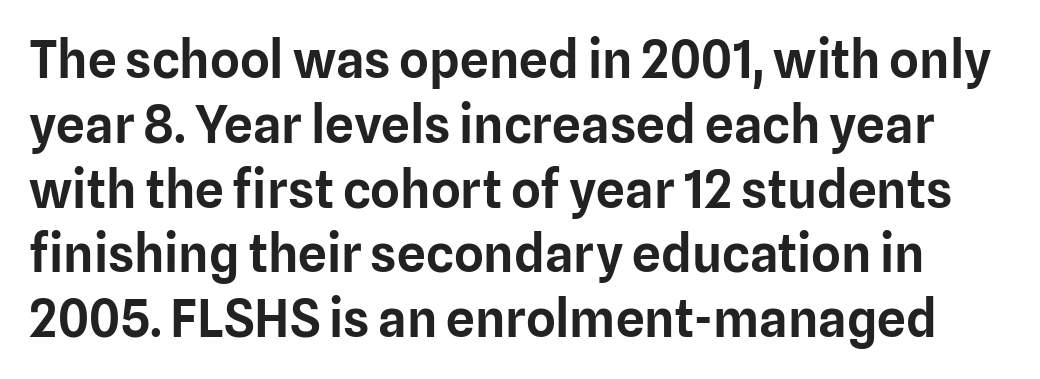
Q: Is the text italic (slanted)? A: No, it is upright.
Q: Is the typeface a serif or a sans-serif typeface? A: Sans-serif.
Q: Is the text underlined? A: No.
Q: Is the spacing between letters normal or unusually wide? A: Normal.
Q: Is the spacing between lines tight, normal or loose? A: Normal.
Q: Width (condensed, normal, or wide)? A: Normal.
Q: Stroke contrast? A: Low.
Q: x-height? A: Medium.
Q: Monospaced? A: No.
